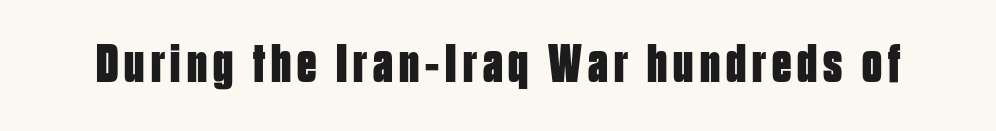
Just letters on the line, the space beneath them empty. The characters look thick and weighty, a clear bold. This is sans-serif lettering, the kind often seen on screens and signage. Is there any slant? The stems are plumb.
